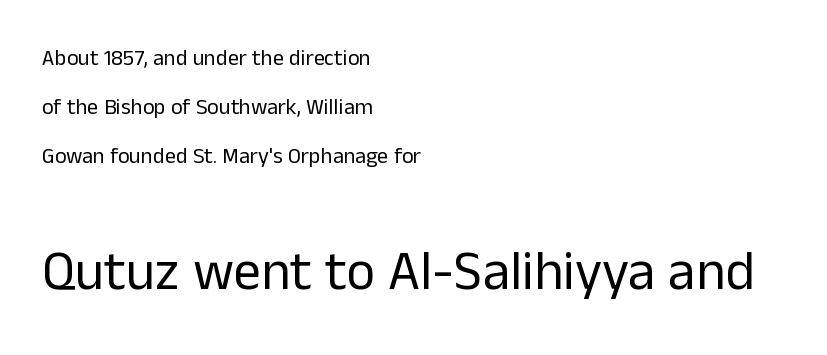
{"serif": "no", "italic": "no", "bold": "no", "weight": "regular", "width": "normal", "stroke_contrast": "low", "x_height": "medium", "monospaced": "no", "underline": "no", "align": "left", "line_spacing": "loose", "line_spacing_ratio": 2.23, "letter_spacing": "normal", "letter_spacing_em": 0.0, "larger_block": "second", "size_ratio": 2.5, "glyph_px": 55}
